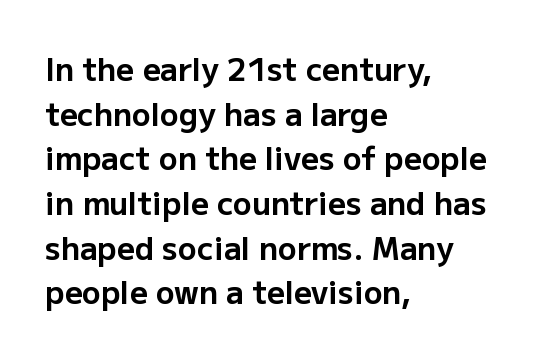
The glyphs are unaccompanied by any horizontal stroke below them. You could call the tracking neutral — neither tight nor loose. Stroke thickness is high; the sample reads as a true bold. Italic? Not at all — the glyphs are vertical. The face used here is proportionally spaced, like ordinary book or web type.
